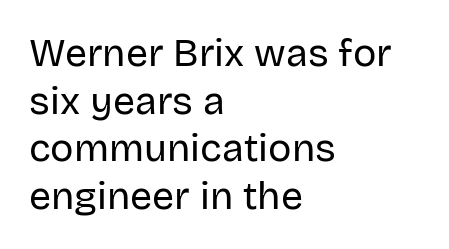
{"serif": "no", "italic": "no", "bold": "no", "weight": "regular", "width": "normal", "stroke_contrast": "low", "x_height": "large", "monospaced": "no", "underline": "no", "align": "left", "line_spacing_ratio": 1.22, "letter_spacing": "normal", "letter_spacing_em": 0.0, "glyph_px": 39}
